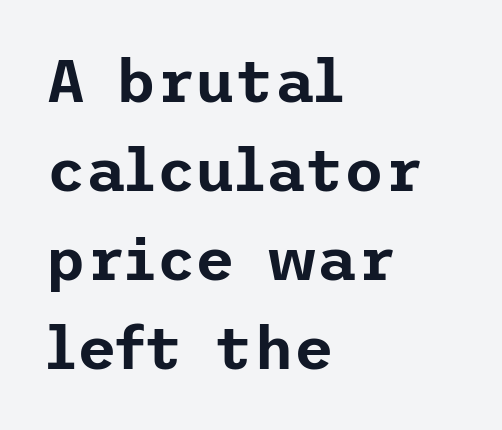
The image shows 61 px sans-serif type, upright; set left-aligned, normal line spacing (1.46x), normal letter spacing, not underlined; low stroke contrast and a medium x-height.
